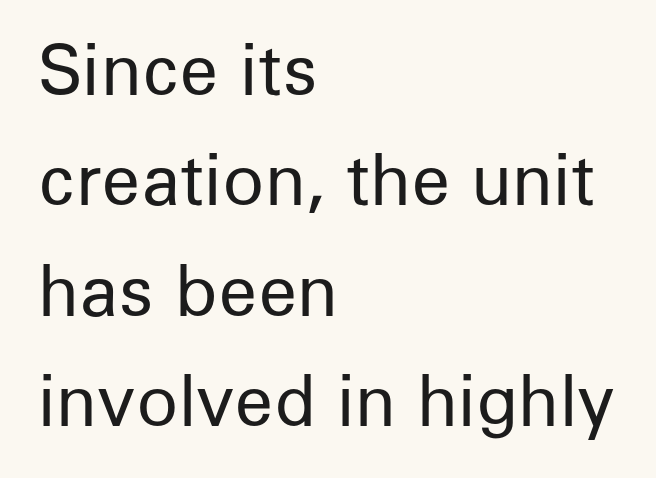
Is the letter spacing exaggerated? No — it looks like the ordinary default. Ink coverage per letter is moderate at most. Does the leading feel generous? No, just average. Posture: vertical. Look at the bottom of the vertical strokes: they stop flat, with no serifs.
